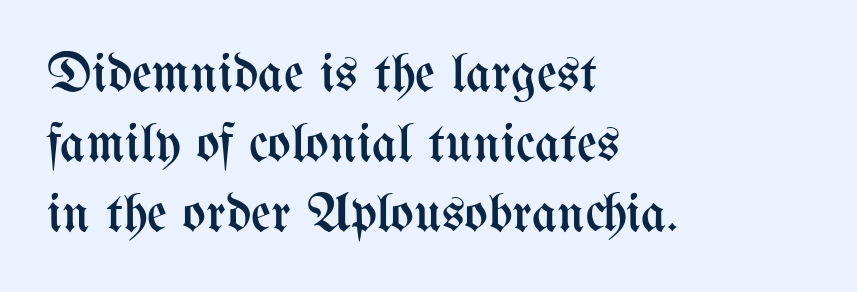
Q: Is the text bold? A: No.
Q: Is the text italic (slanted)? A: No, it is upright.
Q: Is the text underlined? A: No.
Q: How is the paragraph aligned? A: Left-aligned.
Q: Is the spacing between letters normal or unusually wide? A: Normal.
Q: Is the spacing between lines tight, normal or loose? A: Normal.
Q: Width (condensed, normal, or wide)? A: Condensed.
Q: Stroke contrast? A: Medium.
Q: x-height? A: Medium.
Q: Monospaced? A: No.
